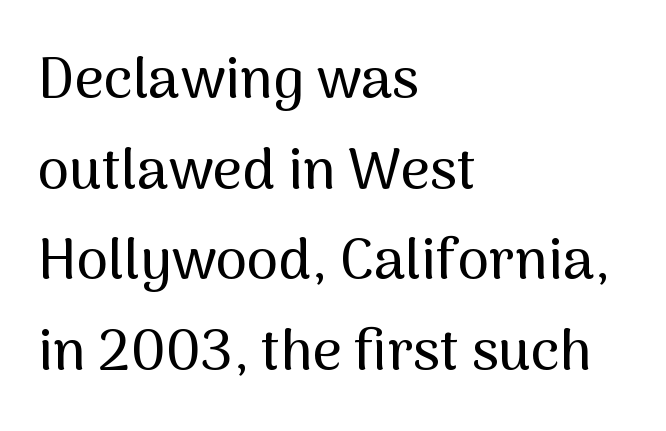
Nothing unusual about the tracking: characters are spaced as the font intends. These lines are rendered in a variable-pitch font. The string is rendered with underlining switched off. Letterform terminals end flat and unadorned throughout the passage. Compared with a centered layout, this one pins lines to the left instead. Summary of vertical rhythm: regular, with standard interline spacing.
